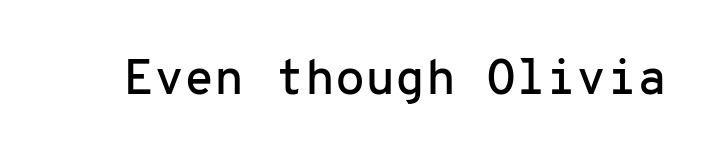
The image shows 49 px sans-serif type, upright, monospaced; set normal letter spacing, not underlined; low stroke contrast and a medium x-height.
